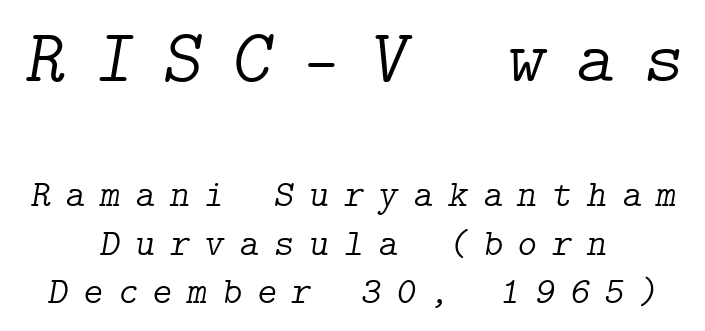
{"serif": "yes", "italic": "yes", "lean": "right", "slant_degrees": 9, "bold": "no", "weight": "light", "width": "normal", "stroke_contrast": "low", "x_height": "medium", "underline": "no", "align": "center", "line_spacing": "normal", "line_spacing_ratio": 1.28, "letter_spacing": "wide", "letter_spacing_em": 0.39, "larger_block": "first", "size_ratio": 1.97, "glyph_px": 75}
